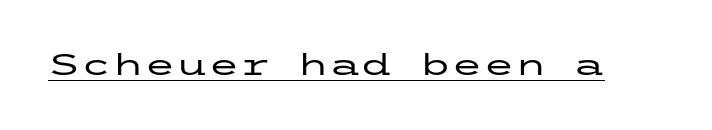
{"serif": "no", "italic": "no", "width": "wide", "stroke_contrast": "low", "x_height": "medium", "underline": "yes", "letter_spacing": "normal", "letter_spacing_em": 0.0, "glyph_px": 29}
